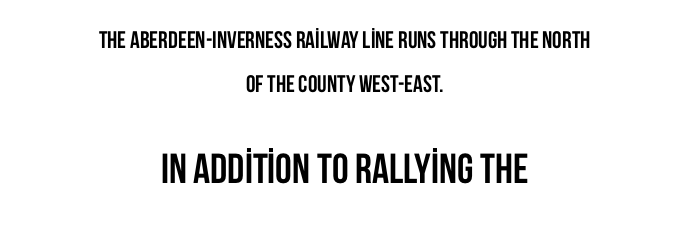
Q: Is the text bold? A: Yes.
Q: Is the text italic (slanted)? A: No, it is upright.
Q: Is the typeface a serif or a sans-serif typeface? A: Sans-serif.
Q: Is the text underlined? A: No.
Q: How is the paragraph aligned? A: Centered.
Q: Is the spacing between letters normal or unusually wide? A: Normal.
Q: Which block of text is set in a larger size, the first (top) or the second (bottom)? A: The second (bottom) one.
Q: Width (condensed, normal, or wide)? A: Condensed.
Q: Stroke contrast? A: Low.
Q: x-height? A: Large.
Q: Monospaced? A: No.
